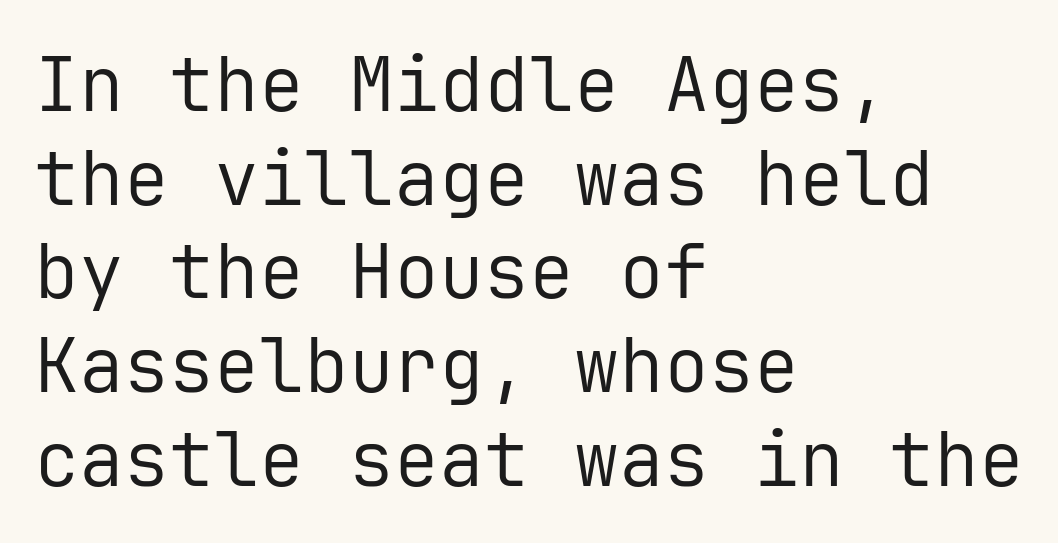
The image shows 75 px regular-weight sans-serif type, upright, monospaced; set left-aligned, normal line spacing (1.25x), normal letter spacing, not underlined; low stroke contrast and a medium x-height.
